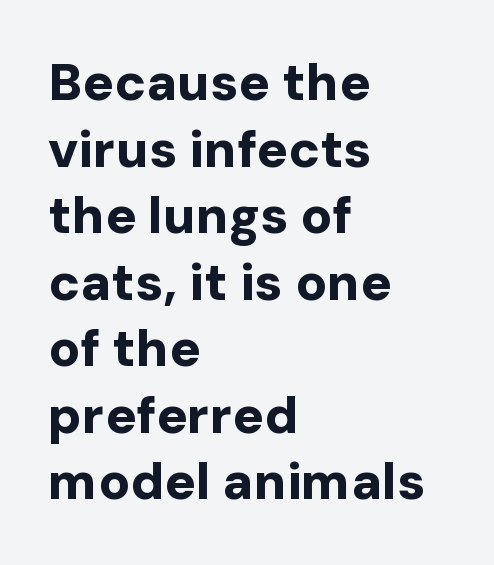
{"serif": "no", "italic": "no", "bold": "yes", "weight": "bold", "width": "normal", "stroke_contrast": "low", "x_height": "medium", "monospaced": "no", "underline": "no", "align": "left", "line_spacing": "normal", "line_spacing_ratio": 1.28, "letter_spacing": "normal", "letter_spacing_em": 0.0, "glyph_px": 52}
